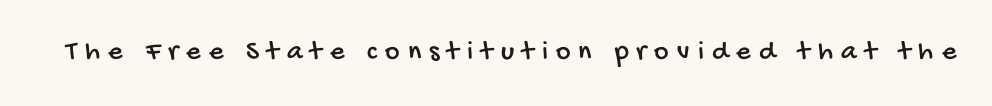
Q: Is the typeface a serif or a sans-serif typeface? A: Sans-serif.
Q: Is the text underlined? A: No.
Q: Is the spacing between letters normal or unusually wide? A: Unusually wide.
Q: Width (condensed, normal, or wide)? A: Condensed.
Q: Stroke contrast? A: Low.
Q: x-height? A: Large.
Q: Monospaced? A: No.
